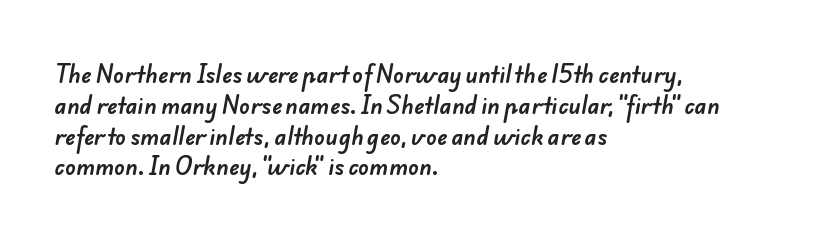
Q: Is the text underlined? A: No.
Q: How is the paragraph aligned? A: Left-aligned.
Q: Is the spacing between letters normal or unusually wide? A: Normal.
Q: Is the spacing between lines tight, normal or loose? A: Normal.
